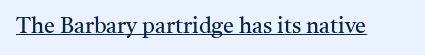
Q: Is the text bold? A: No.
Q: Is the text italic (slanted)? A: No, it is upright.
Q: Is the text underlined? A: Yes.
Q: Is the spacing between letters normal or unusually wide? A: Normal.
